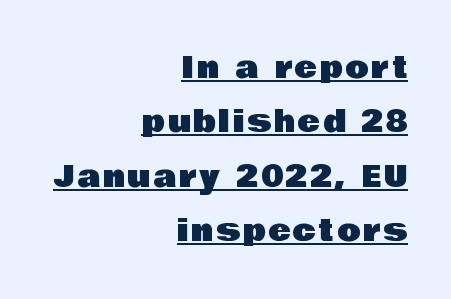
If you drew a ruler down the right edge, every line would touch it. The lettering holds an erect, upright posture throughout. The face used here is a sans, in the tradition of grotesques and geometrics. Here the designer chose a conventional face with non-uniform glyph widths. Emphasis is given by a line drawn under the lettering.
